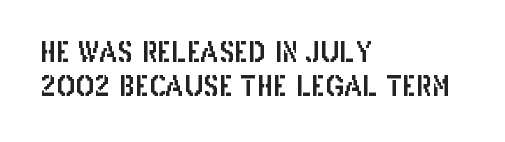
Q: Is the text italic (slanted)? A: No, it is upright.
Q: Is the typeface a serif or a sans-serif typeface? A: Sans-serif.
Q: Is the text underlined? A: No.
Q: How is the paragraph aligned? A: Left-aligned.
Q: Is the spacing between letters normal or unusually wide? A: Normal.
Q: Width (condensed, normal, or wide)? A: Condensed.
Q: Stroke contrast? A: Low.
Q: x-height? A: Large.
Q: Monospaced? A: No.
